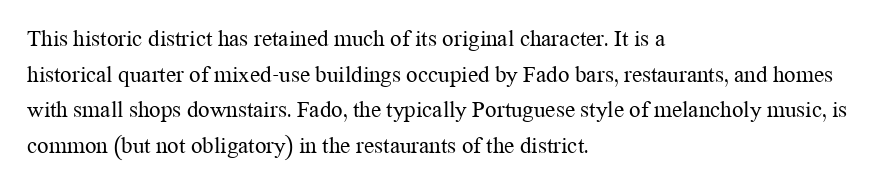
{"italic": "no", "bold": "no", "underline": "no", "align": "left", "line_spacing": "normal", "line_spacing_ratio": 1.55, "letter_spacing": "normal", "letter_spacing_em": 0.0, "glyph_px": 23}
